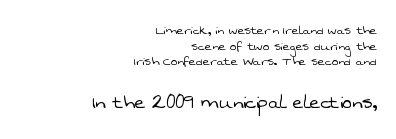
Q: Is the text bold? A: No.
Q: Is the text underlined? A: No.
Q: How is the paragraph aligned? A: Right-aligned.
Q: Is the spacing between letters normal or unusually wide? A: Normal.
Q: Is the spacing between lines tight, normal or loose? A: Tight.
Q: Which block of text is set in a larger size, the first (top) or the second (bottom)? A: The second (bottom) one.
